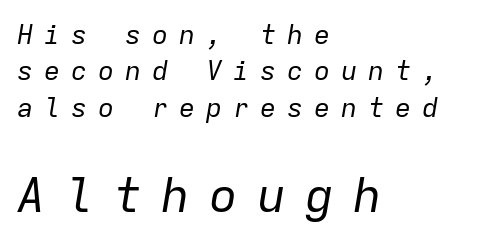
The image shows 48 px regular-weight type, italic (leaning right), monospaced; set left-aligned, normal line spacing (1.35x), unusually wide letter spacing (+0.4 em), not underlined; the second (bottom) block is 1.78x larger; low stroke contrast and a medium x-height.
